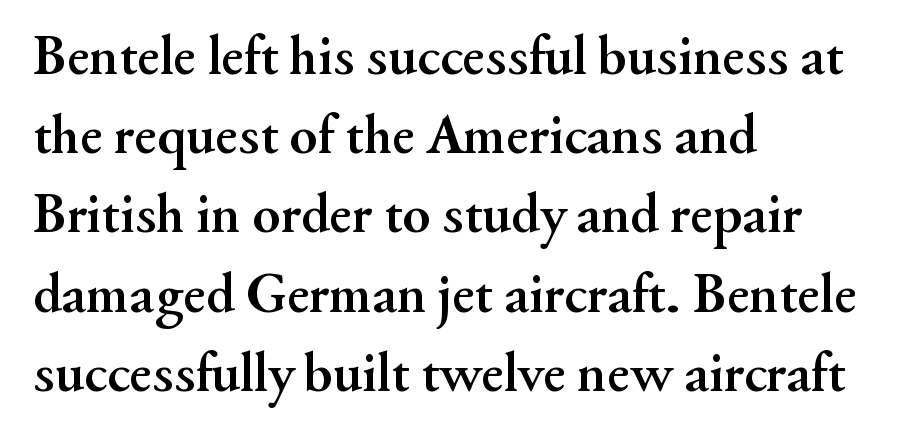
Does the type have serifs? Yes, each stem ends in a small foot. How would I describe the line gaps? Plain and ordinary. Every character sits straight up, as roman type does. Leftover space on each line is placed entirely after the last word.
